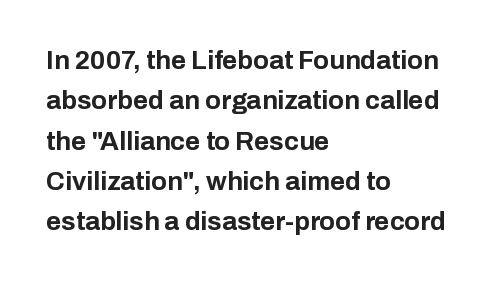
The image shows 26 px bold type, upright; set left-aligned, normal line spacing (1.55x), normal letter spacing, not underlined.
